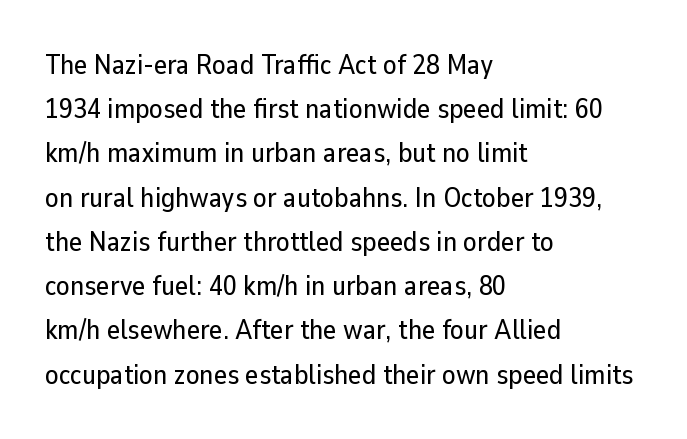
Q: Is the text italic (slanted)? A: No, it is upright.
Q: Is the typeface a serif or a sans-serif typeface? A: Sans-serif.
Q: Is the text underlined? A: No.
Q: How is the paragraph aligned? A: Left-aligned.
Q: Is the spacing between letters normal or unusually wide? A: Normal.
Q: Is the spacing between lines tight, normal or loose? A: Normal.
Q: Width (condensed, normal, or wide)? A: Normal.
Q: Stroke contrast? A: Low.
Q: x-height? A: Medium.
Q: Monospaced? A: No.
